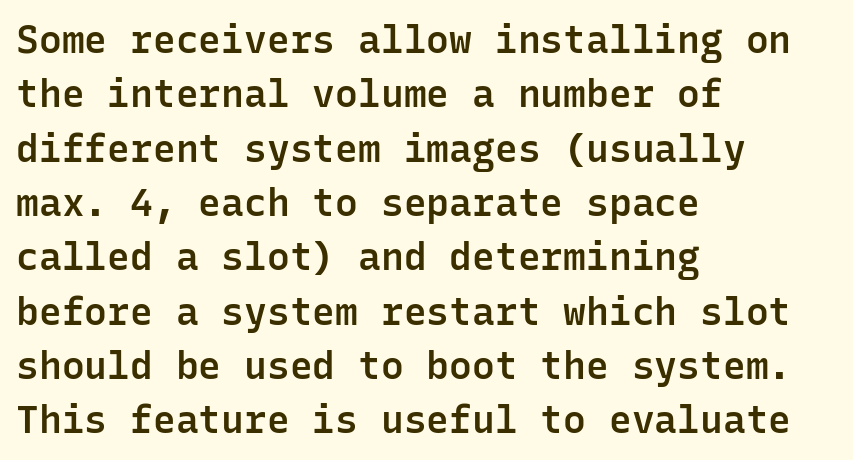
Reading down the column, the eye jumps a familiar distance to each next line. These lines are rendered in a fixed-pitch font. If you drew a line through each stem, it would be perfectly vertical. These lines are set flush left with a ragged right edge. A sans-serif font was chosen for this passage.
